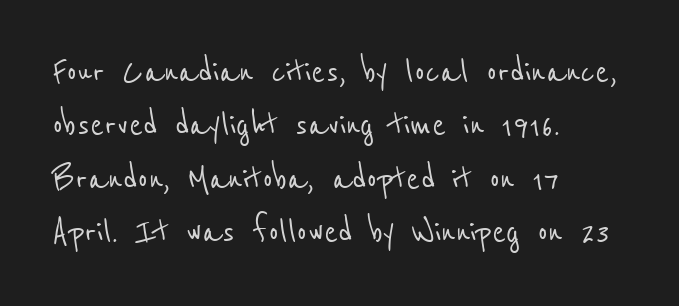
One glance says typical: line gaps are just what's usual. Varying glyph widths throughout — classic text-font behaviour. The typeface chosen for these lines omits serifs. The passage shown is not underscored anywhere.
